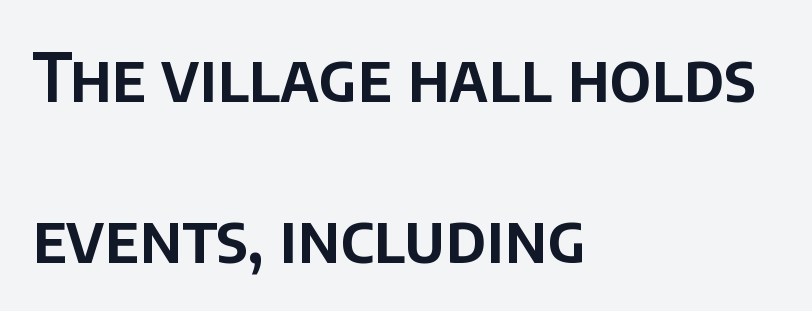
The image shows 67 px sans-serif type, upright; set left-aligned, loose line spacing (2.41x), normal letter spacing, not underlined; low stroke contrast and a large x-height.
